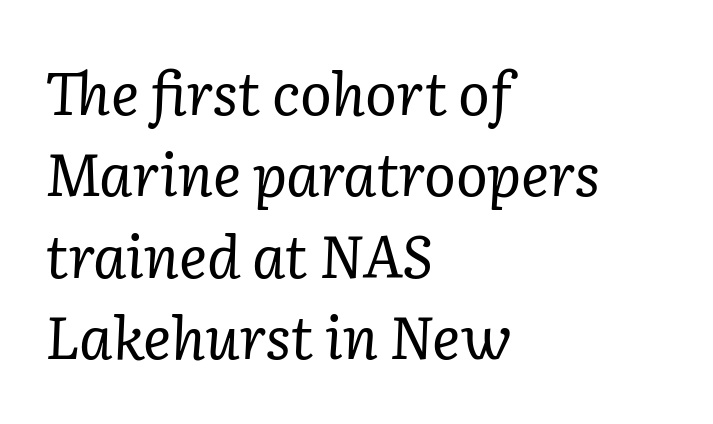
Posture: slanted. Here the designer chose a conventional face with non-uniform glyph widths. The font family rendered here belongs to the serif group. Unbolded letterforms with no extra heft. Rows of type keep a routine distance in the vertical direction. Each line starts at the same left margin while the right side varies.
